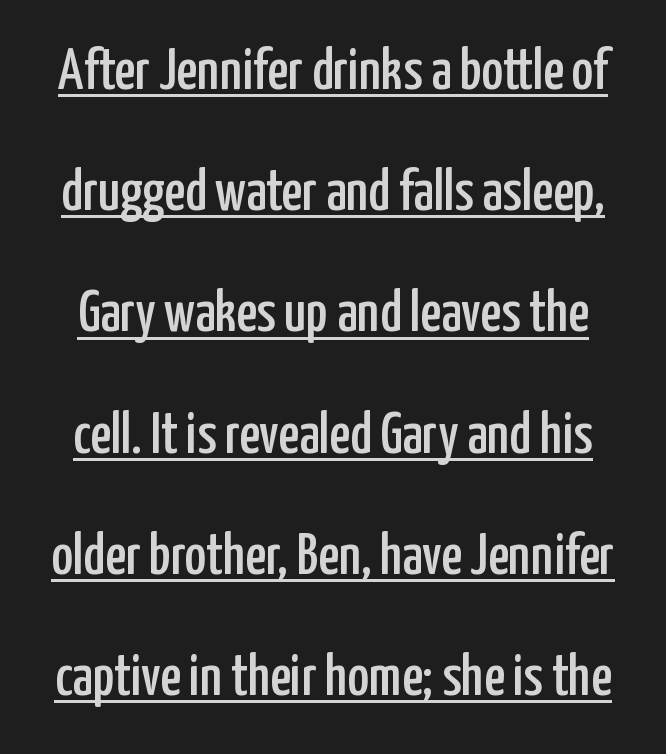
The image shows 58 px condensed sans-serif type, upright; set loose line spacing (2.09x), normal letter spacing, underlined; low stroke contrast and a medium x-height.
